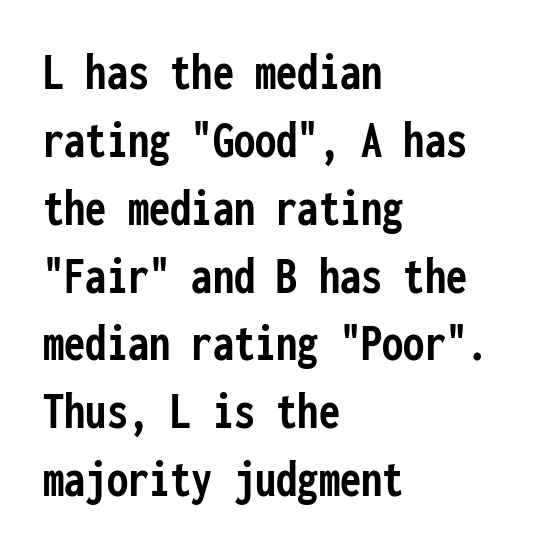
Q: Is the text bold? A: Yes.
Q: Is the text italic (slanted)? A: No, it is upright.
Q: Is the typeface a serif or a sans-serif typeface? A: Sans-serif.
Q: Is the text underlined? A: No.
Q: How is the paragraph aligned? A: Left-aligned.
Q: Is the spacing between letters normal or unusually wide? A: Normal.
Q: Is the spacing between lines tight, normal or loose? A: Normal.
Q: Width (condensed, normal, or wide)? A: Condensed.
Q: Stroke contrast? A: Low.
Q: x-height? A: Medium.
Q: Monospaced? A: Yes.
